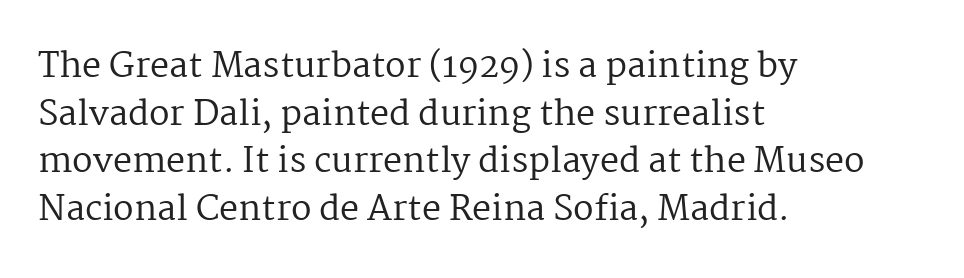
The image shows 34 px regular-weight serif type, upright; set left-aligned, normal line spacing (1.4x), normal letter spacing, not underlined; medium stroke contrast and a medium x-height.
